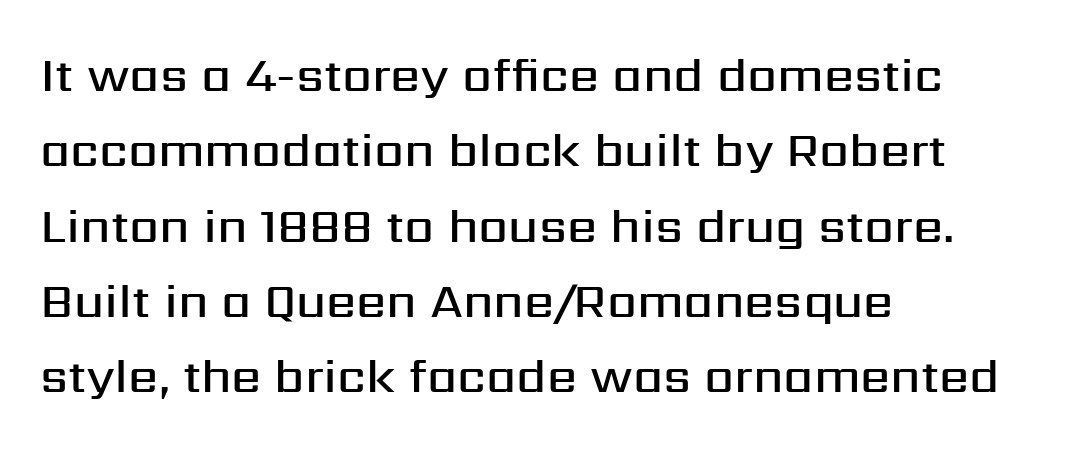
You can tell it's not italic because the verticals are truly vertical. The baseline area is clear. Each letter keeps its own natural width here, so spacing adapts to shape. Leftover space on each line is placed entirely after the last word.
